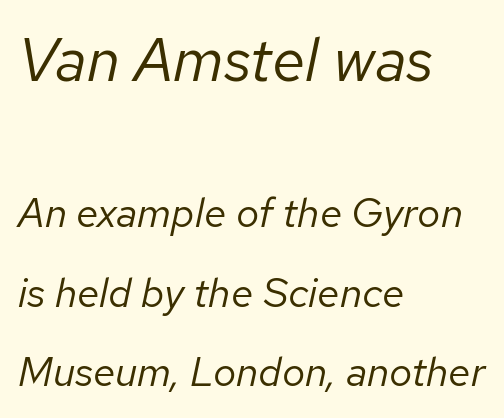
The space between consecutive lines is lavish. The specimen omits any rule beneath the text block's lines. Proportional: the letters do not fall into vertical columns. The rendering applies a slant to the glyphs. Left-aligned paragraph, ragged on the right.
